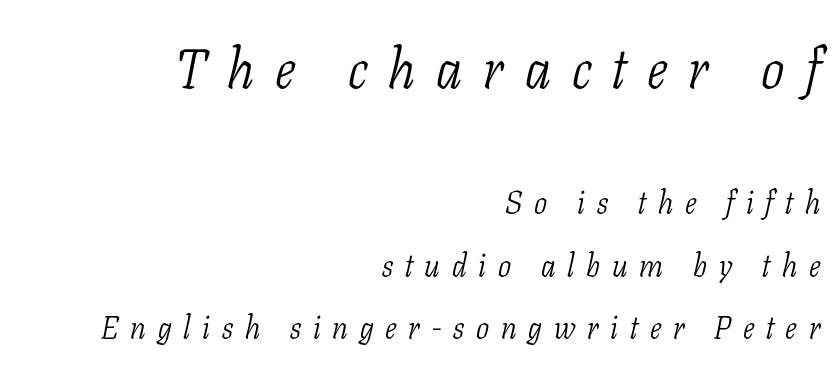
Q: Is the text bold? A: No.
Q: Is the text italic (slanted)? A: Yes, it leans right by about 11 degrees.
Q: Is the typeface a serif or a sans-serif typeface? A: Serif.
Q: Is the text underlined? A: No.
Q: How is the paragraph aligned? A: Right-aligned.
Q: Is the spacing between letters normal or unusually wide? A: Unusually wide.
Q: Is the spacing between lines tight, normal or loose? A: Loose.
Q: Which block of text is set in a larger size, the first (top) or the second (bottom)? A: The first (top) one.
Q: Width (condensed, normal, or wide)? A: Condensed.
Q: Stroke contrast? A: Low.
Q: x-height? A: Medium.
Q: Monospaced? A: No.
